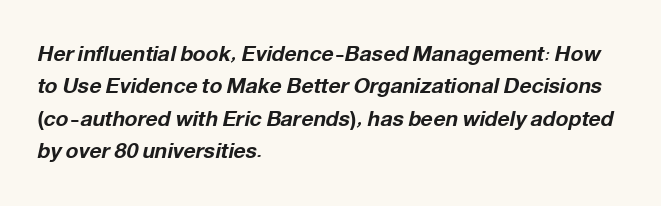
Q: Is the text bold? A: Yes.
Q: Is the text italic (slanted)? A: Yes, it leans right by about 12 degrees.
Q: Is the text underlined? A: No.
Q: How is the paragraph aligned? A: Left-aligned.
Q: Is the spacing between letters normal or unusually wide? A: Normal.
Q: Is the spacing between lines tight, normal or loose? A: Normal.
